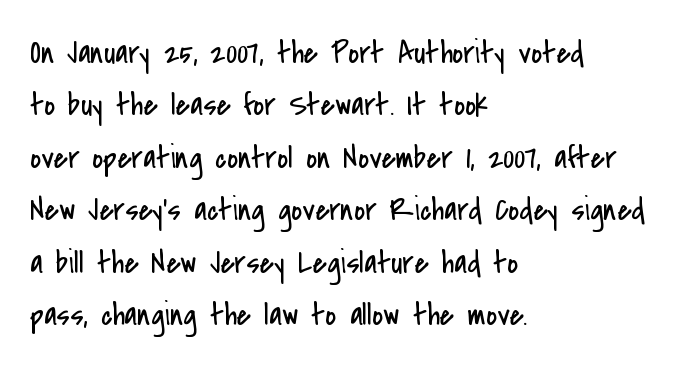
Is there much room between lines? A standard amount, neither cramped nor airy. Vertical strokes here are truly vertical. The letters advance in unequal steps, a hallmark of proportional type. Typeset ragged right — the left edge is the straight one.
